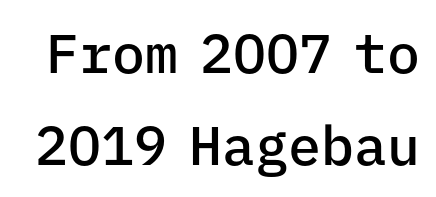
Q: Is the text bold? A: Semi-bold.
Q: Is the text italic (slanted)? A: No, it is upright.
Q: Is the typeface a serif or a sans-serif typeface? A: Sans-serif.
Q: Is the text underlined? A: No.
Q: Is the spacing between letters normal or unusually wide? A: Normal.
Q: Is the spacing between lines tight, normal or loose? A: Normal.
Q: Width (condensed, normal, or wide)? A: Normal.
Q: Stroke contrast? A: Low.
Q: x-height? A: Medium.
Q: Monospaced? A: Yes.
